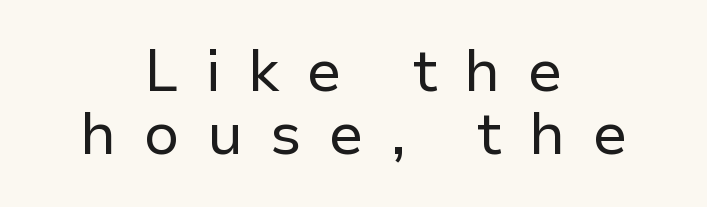
Unmarked baselines from the first word to the last. Words appear elongated and porous because spacing is wide. Where is the straight margin? There isn't one; the lines are centered. Unlike a traditional serif, this face leaves its strokes unadorned.
